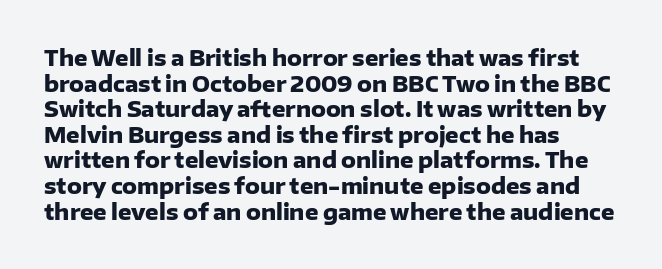
{"italic": "no", "bold": "yes", "underline": "no", "align": "left", "line_spacing_ratio": 1.22, "letter_spacing": "normal", "letter_spacing_em": 0.0, "glyph_px": 21}
